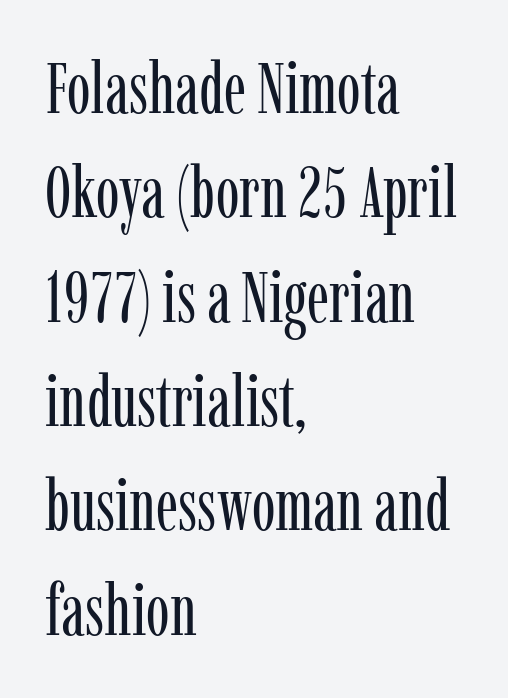
{"serif": "yes", "italic": "no", "bold": "no", "weight": "regular", "width": "condensed", "stroke_contrast": "low", "x_height": "medium", "monospaced": "no", "underline": "no", "align": "left", "line_spacing": "normal", "line_spacing_ratio": 1.47, "letter_spacing": "normal", "letter_spacing_em": 0.0, "glyph_px": 71}
